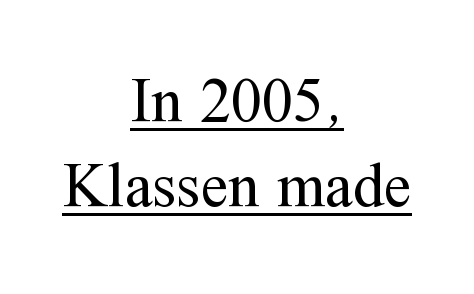
This rendering employs a face with finishing strokes, i.e., a serif. These lines keep a tight, regular rhythm from letter to letter. This rendering features underlined lettering. If you drew a line through each stem, it would be perfectly vertical. What's the leading like? Ordinary, nothing unusual. The compositor balanced each line on the midline.
